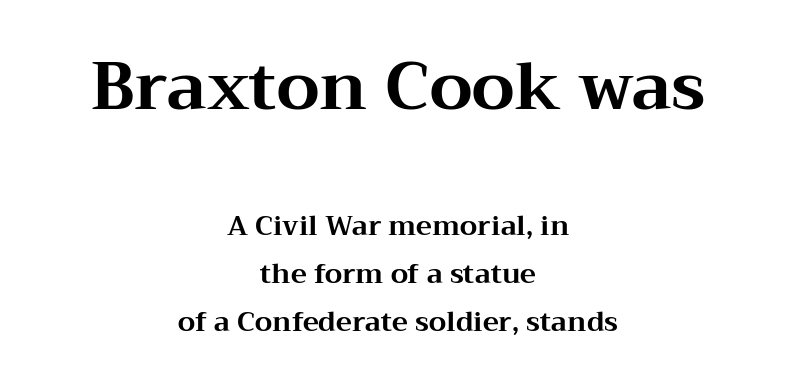
{"serif": "yes", "italic": "no", "bold": "yes", "weight": "bold", "width": "wide", "stroke_contrast": "medium", "x_height": "medium", "monospaced": "no", "underline": "no", "align": "center", "line_spacing_ratio": 1.79, "letter_spacing": "normal", "letter_spacing_em": 0.0, "larger_block": "first", "size_ratio": 2.48, "glyph_px": 67}
